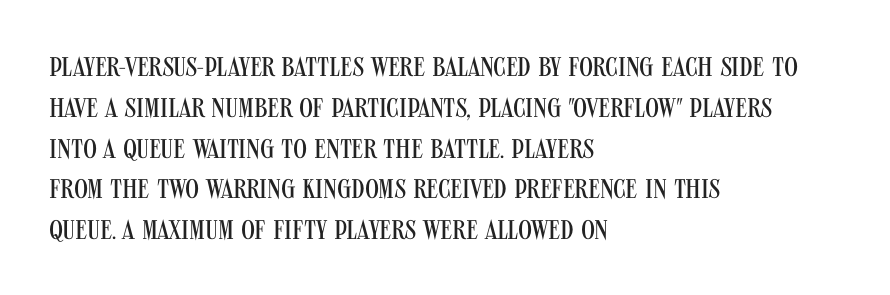
The passage shown stacks its lines at a standard gap. Plain, unruled lines of type. Summary of weight: not heavy and not bold. The rendering keeps characters at their native spacing. Notice how the stems are strictly vertical — no italics here.
